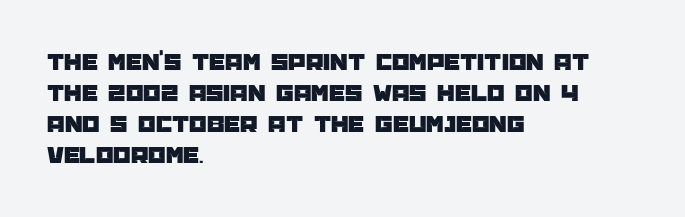
Q: Is the text italic (slanted)? A: No, it is upright.
Q: Is the text underlined? A: No.
Q: How is the paragraph aligned? A: Left-aligned.
Q: Is the spacing between letters normal or unusually wide? A: Normal.
